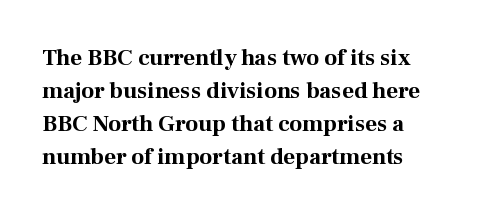
{"italic": "no", "bold": "yes", "underline": "no", "align": "left", "line_spacing": "normal", "line_spacing_ratio": 1.43, "letter_spacing": "normal", "letter_spacing_em": 0.0, "glyph_px": 23}
